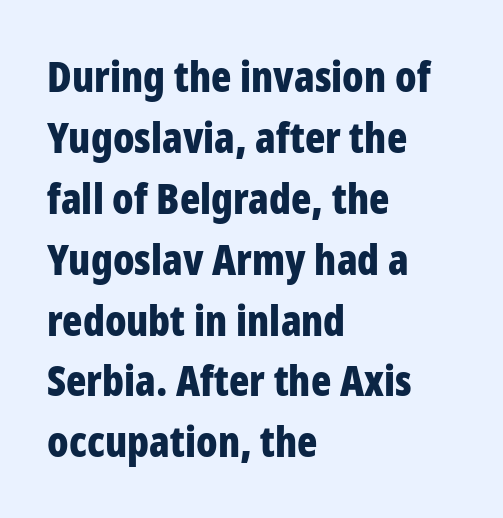
Q: Is the text bold? A: Yes.
Q: Is the text italic (slanted)? A: No, it is upright.
Q: Is the typeface a serif or a sans-serif typeface? A: Sans-serif.
Q: Is the text underlined? A: No.
Q: How is the paragraph aligned? A: Left-aligned.
Q: Is the spacing between letters normal or unusually wide? A: Normal.
Q: Is the spacing between lines tight, normal or loose? A: Normal.
Q: Width (condensed, normal, or wide)? A: Condensed.
Q: Stroke contrast? A: Low.
Q: x-height? A: Medium.
Q: Monospaced? A: No.
